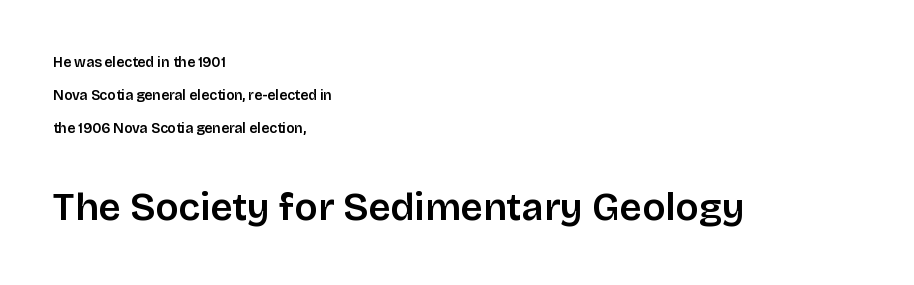
The image shows 39 px sans-serif type, upright; set left-aligned, loose line spacing (2.36x), normal letter spacing, not underlined; the second (bottom) block is 2.79x larger; low stroke contrast and a large x-height.
